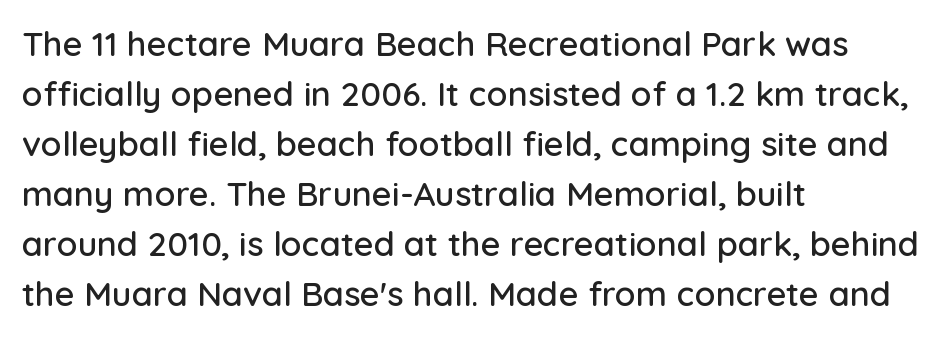
Q: Is the text italic (slanted)? A: No, it is upright.
Q: Is the typeface a serif or a sans-serif typeface? A: Sans-serif.
Q: Is the text underlined? A: No.
Q: How is the paragraph aligned? A: Left-aligned.
Q: Is the spacing between letters normal or unusually wide? A: Normal.
Q: Is the spacing between lines tight, normal or loose? A: Normal.
Q: Width (condensed, normal, or wide)? A: Normal.
Q: Stroke contrast? A: Low.
Q: x-height? A: Medium.
Q: Monospaced? A: No.
